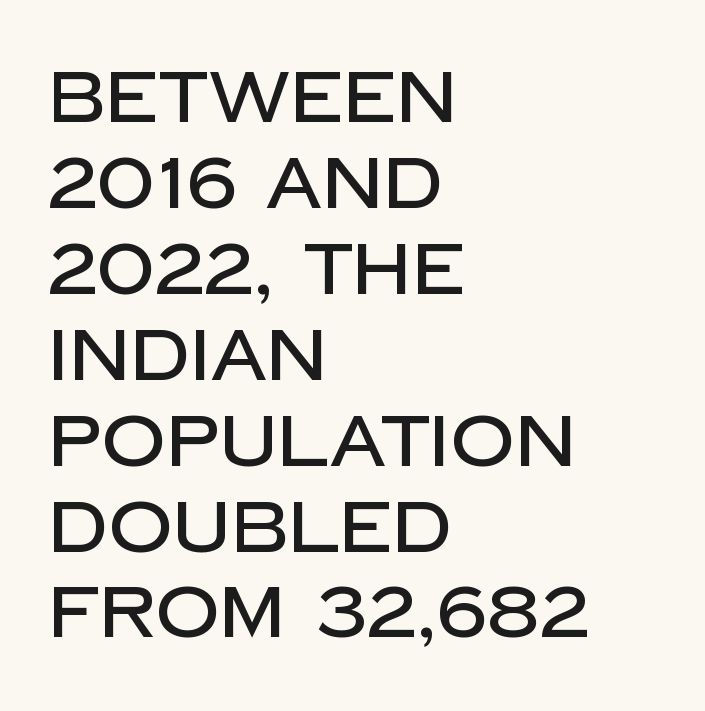
Q: Is the text italic (slanted)? A: No, it is upright.
Q: Is the typeface a serif or a sans-serif typeface? A: Sans-serif.
Q: Is the text underlined? A: No.
Q: How is the paragraph aligned? A: Left-aligned.
Q: Is the spacing between letters normal or unusually wide? A: Normal.
Q: Width (condensed, normal, or wide)? A: Normal.
Q: Stroke contrast? A: Low.
Q: x-height? A: Large.
Q: Monospaced? A: No.
